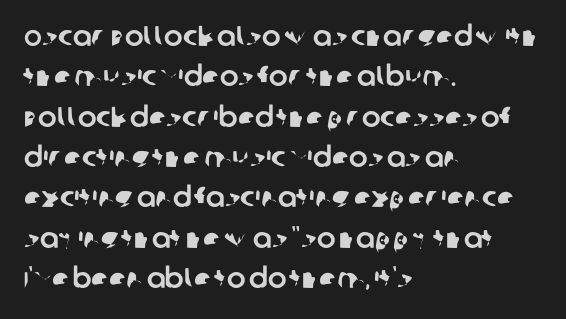
The image shows 28 px sans-serif type; set left-aligned, normal line spacing (1.44x), normal letter spacing, not underlined; low stroke contrast and a large x-height.
